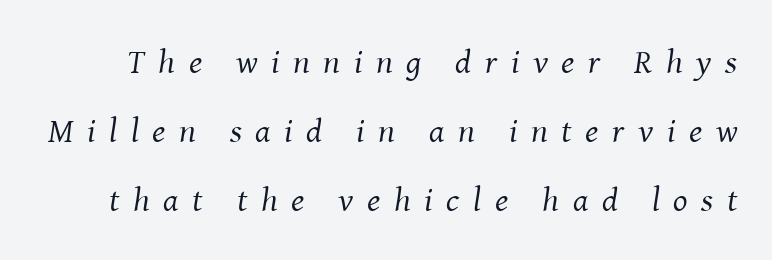
Q: Is the text bold? A: No.
Q: Is the text italic (slanted)? A: Yes, it leans right by about 8 degrees.
Q: Is the typeface a serif or a sans-serif typeface? A: Serif.
Q: Is the text underlined? A: No.
Q: Is the spacing between letters normal or unusually wide? A: Unusually wide.
Q: Is the spacing between lines tight, normal or loose? A: Loose.
Q: Width (condensed, normal, or wide)? A: Normal.
Q: Stroke contrast? A: Medium.
Q: x-height? A: Medium.
Q: Monospaced? A: No.
